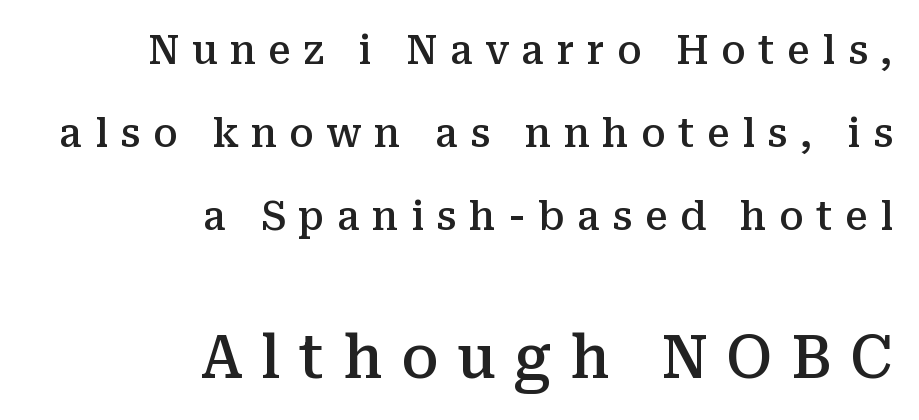
Check the space under the baseline: it is left empty. Slightly chunky letters — semibold, I'd say, not full bold. The font family rendered here belongs to the serif group. Caption: multi-line text, flush right, ragged left.
